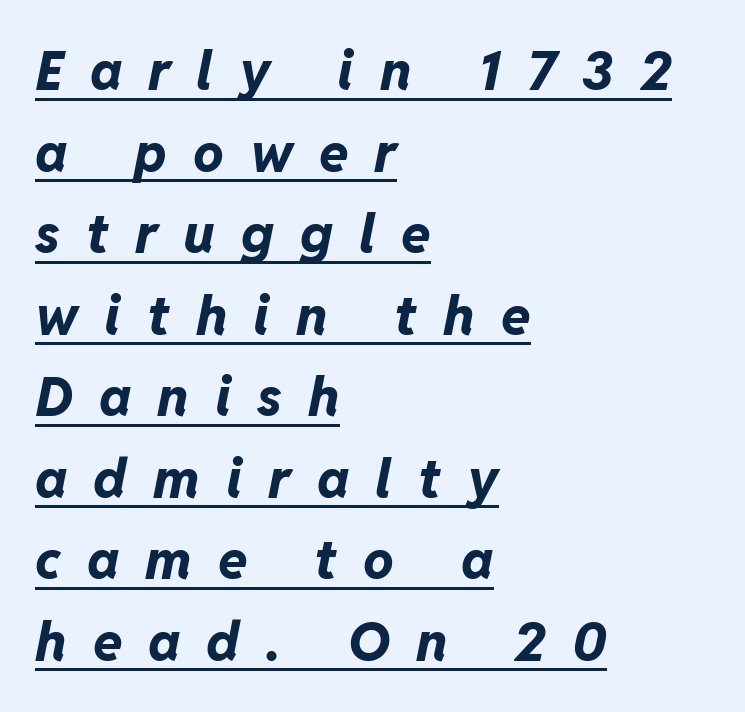
The image shows 54 px bold type, italic (leaning right); set left-aligned, normal line spacing (1.51x), unusually wide letter spacing (+0.48 em), underlined; low stroke contrast and a medium x-height.
